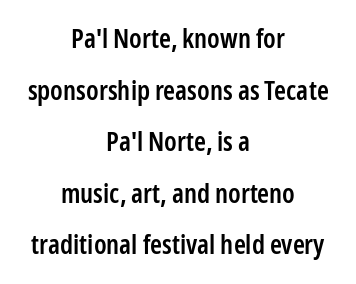
{"italic": "no", "bold": "semi", "underline": "no", "align": "center", "line_spacing": "loose", "line_spacing_ratio": 1.91, "letter_spacing": "normal", "letter_spacing_em": 0.0, "glyph_px": 27}
